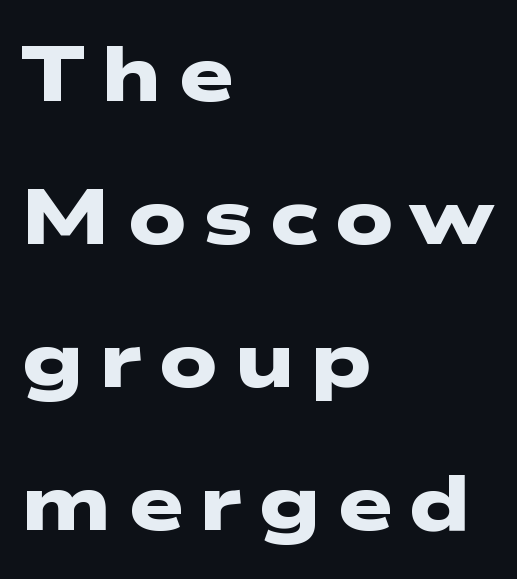
The image shows 79 px heavy, wide sans-serif type; set left-aligned, line spacing 1.81x, unusually wide letter spacing (+0.2 em), not underlined; low stroke contrast and a medium x-height.
